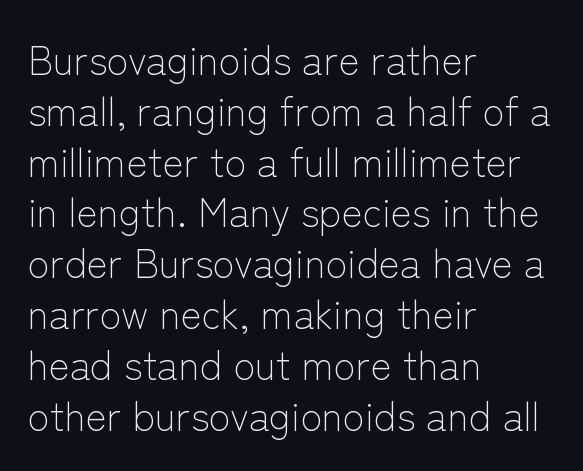
The passage shown is typeset with a sans-serif family. A typesetter would call this leading conventional body-copy spacing. The rendering keeps characters at their native spacing. Compared with a centered layout, this one pins lines to the left instead.
